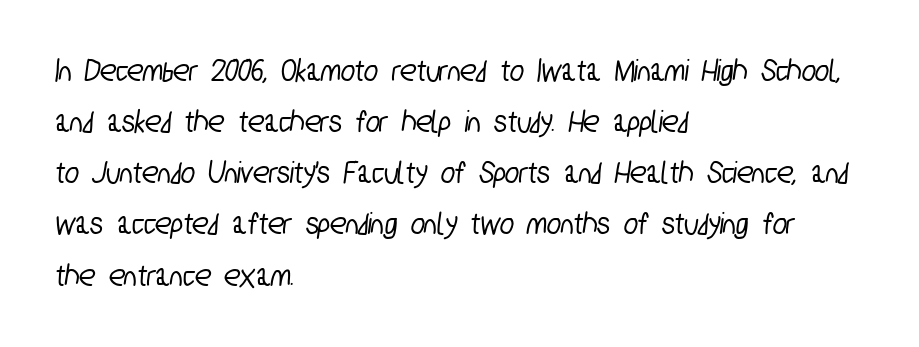
Nobody touched the tracking dial on this one. Rows of type keep a routine distance in the vertical direction. Classification — sans serif. Proportional: the letters do not fall into vertical columns. A clean baseline with only descenders dipping below it.
